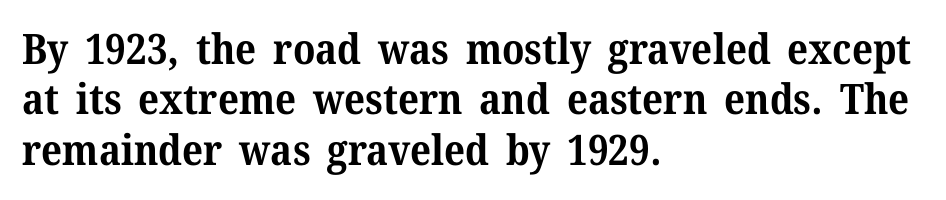
Q: Is the text bold? A: Yes.
Q: Is the text italic (slanted)? A: No, it is upright.
Q: Is the typeface a serif or a sans-serif typeface? A: Serif.
Q: Is the text underlined? A: No.
Q: How is the paragraph aligned? A: Left-aligned.
Q: Is the spacing between letters normal or unusually wide? A: Normal.
Q: Width (condensed, normal, or wide)? A: Normal.
Q: Stroke contrast? A: Medium.
Q: x-height? A: Medium.
Q: Monospaced? A: No.
